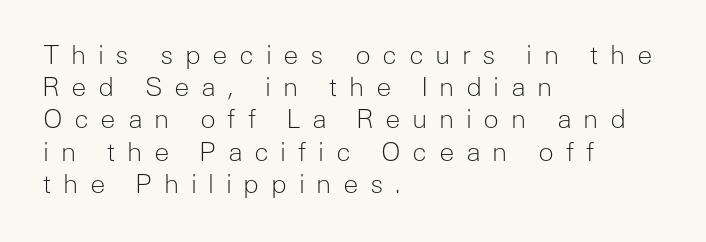
The image shows 26 px text type, upright; set left-aligned, line spacing 1.24x, unusually wide letter spacing (+0.44 em), not underlined.
